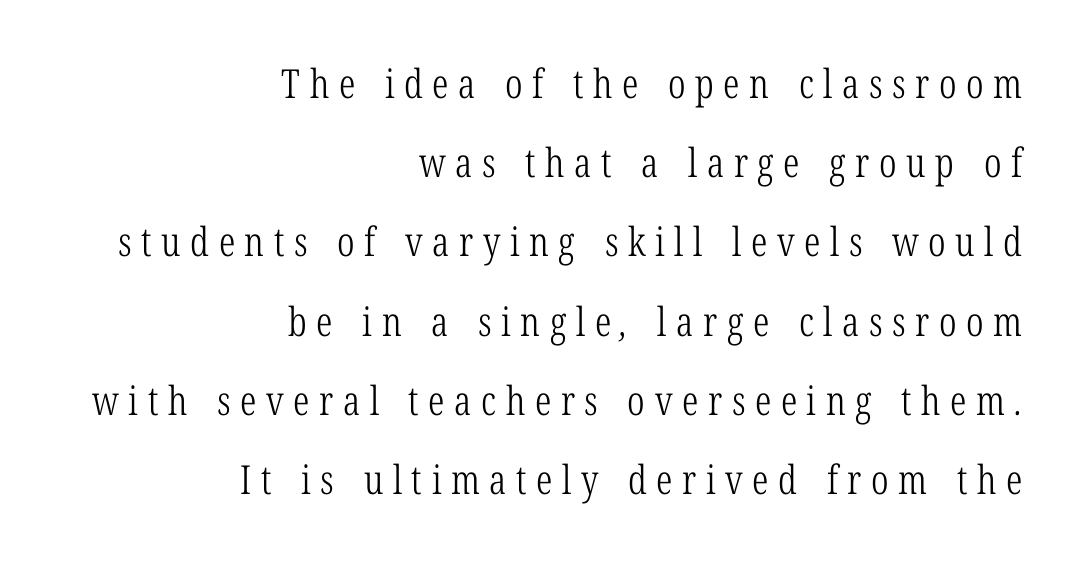
The letters are spread apart with noticeably loose tracking. Varying glyph widths throughout — classic text-font behaviour. This rendering uses right alignment, leaving the left contour irregular. No letter is thick-stroked: the sample isn't bold. Leading: increased.
